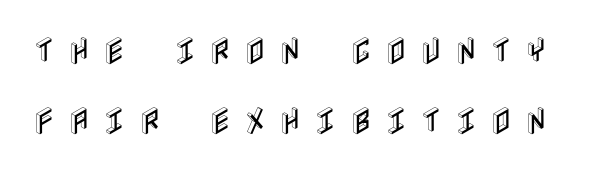
Q: Is the text italic (slanted)? A: No, it is upright.
Q: Is the text underlined? A: No.
Q: Is the spacing between letters normal or unusually wide? A: Unusually wide.
Q: Is the spacing between lines tight, normal or loose? A: Loose.
Q: Width (condensed, normal, or wide)? A: Condensed.
Q: x-height? A: Large.
